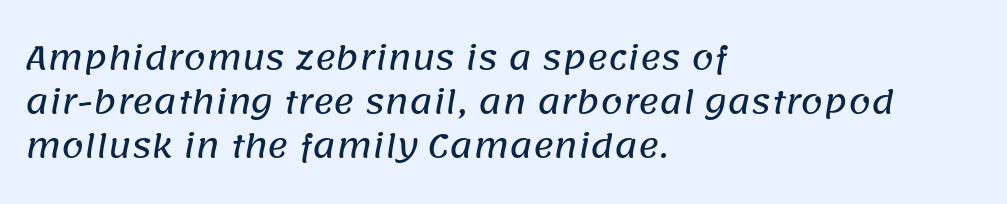
Q: Is the typeface a serif or a sans-serif typeface? A: Sans-serif.
Q: Is the text underlined? A: No.
Q: How is the paragraph aligned? A: Left-aligned.
Q: Is the spacing between letters normal or unusually wide? A: Normal.
Q: Is the spacing between lines tight, normal or loose? A: Normal.
Q: Width (condensed, normal, or wide)? A: Normal.
Q: Stroke contrast? A: Low.
Q: x-height? A: Large.
Q: Monospaced? A: No.
